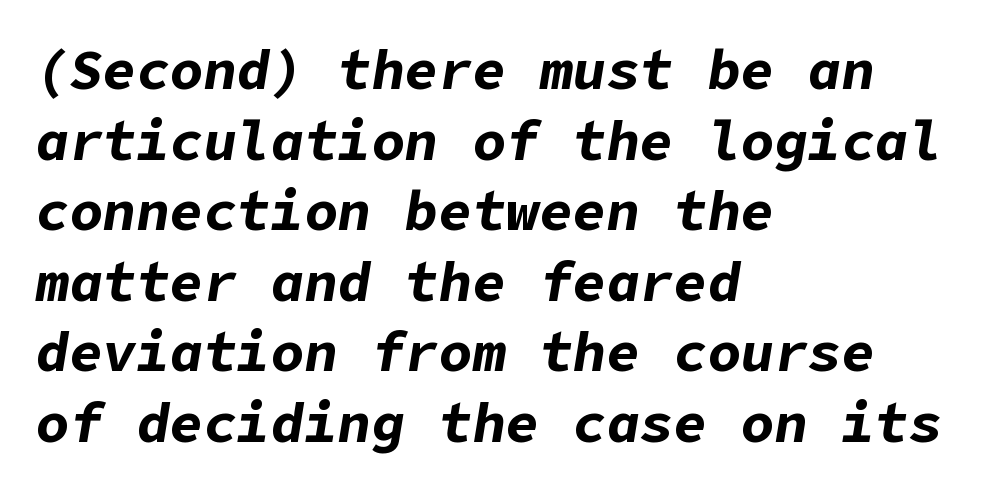
{"italic": "yes", "lean": "right", "slant_degrees": 9, "bold": "yes", "weight": "bold", "width": "normal", "stroke_contrast": "low", "x_height": "medium", "underline": "no", "align": "left", "line_spacing": "normal", "line_spacing_ratio": 1.26, "letter_spacing": "normal", "letter_spacing_em": 0.0, "glyph_px": 56}
